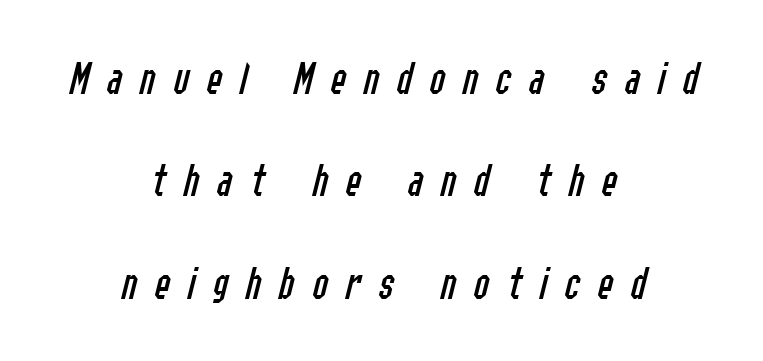
{"italic": "yes", "lean": "right", "slant_degrees": 14, "bold": "no", "weight": "regular", "width": "condensed", "stroke_contrast": "low", "x_height": "medium", "monospaced": "no", "underline": "no", "align": "center", "line_spacing": "loose", "line_spacing_ratio": 2.18, "letter_spacing": "wide", "letter_spacing_em": 0.37, "glyph_px": 47}
